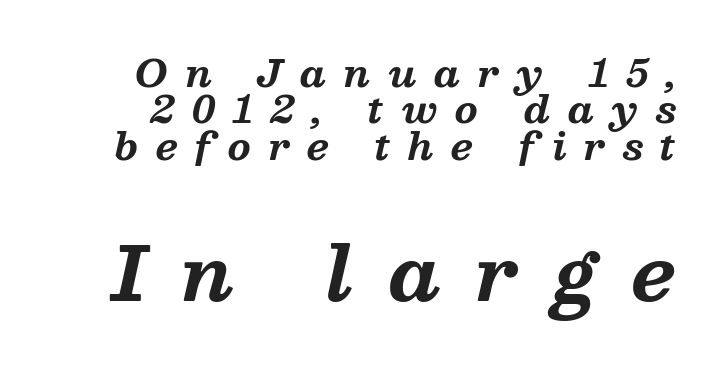
Stroke terminals: seriffed. The passage shown is not underscored anywhere. This rendering widens character spacing well past its baseline value. Rendered with sloped, italic letterforms. Set as a true bold cut, around the 700 mark. Scale increases going downward across the two blocks.
